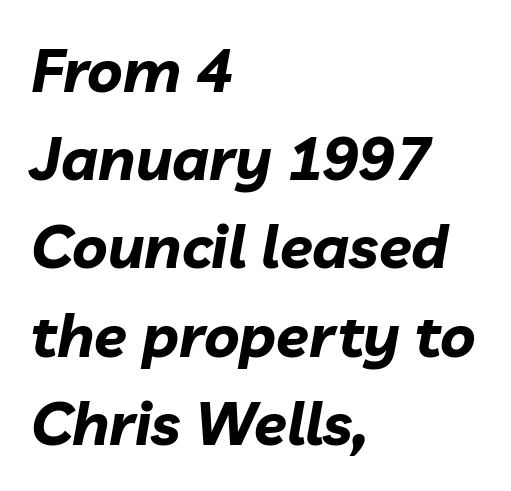
The image shows 60 px bold type, italic (leaning right); set left-aligned, normal line spacing (1.47x), normal letter spacing, not underlined; low stroke contrast and a medium x-height.
